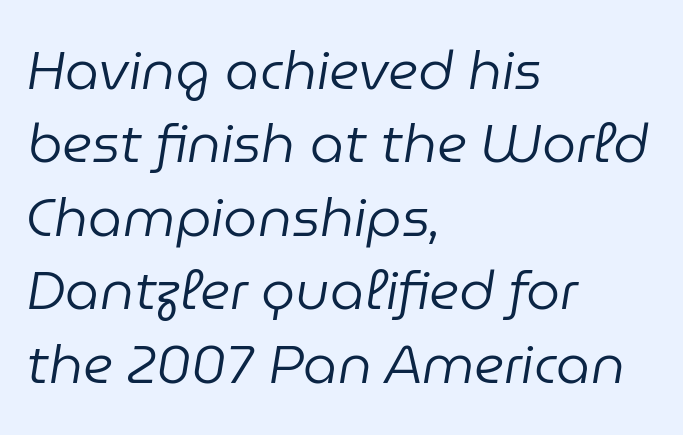
The image shows 54 px regular-weight type, italic (leaning right); set left-aligned, normal line spacing (1.36x), normal letter spacing, not underlined; low stroke contrast and a medium x-height.
